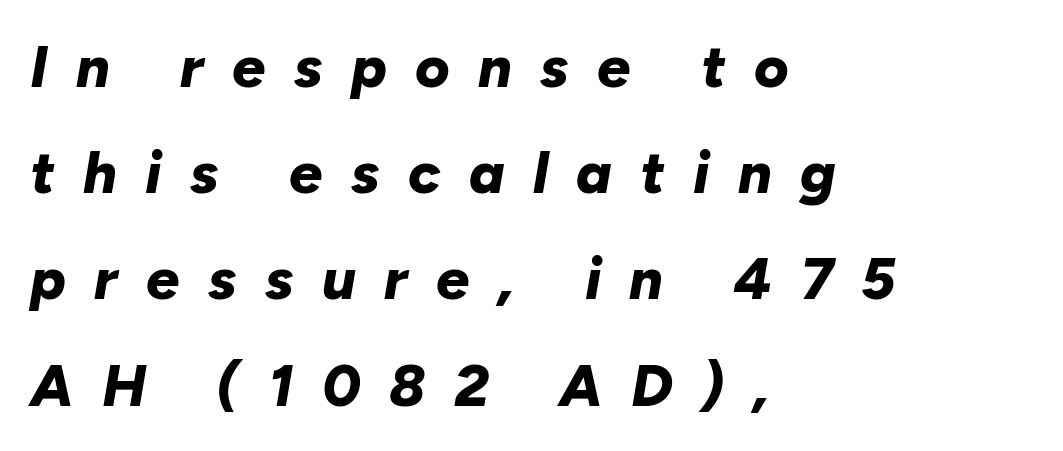
The image shows 59 px bold type, italic (leaning right); set left-aligned, line spacing 1.8x, unusually wide letter spacing (+0.48 em), not underlined; low stroke contrast and a medium x-height.
